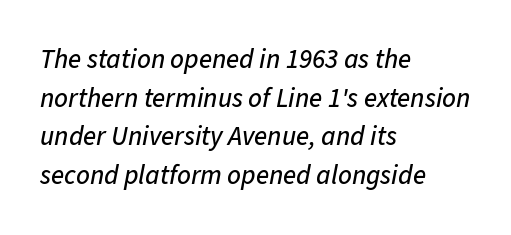
Q: Is the text italic (slanted)? A: Yes, it leans right by about 11 degrees.
Q: Is the text underlined? A: No.
Q: How is the paragraph aligned? A: Left-aligned.
Q: Is the spacing between letters normal or unusually wide? A: Normal.
Q: Is the spacing between lines tight, normal or loose? A: Normal.
